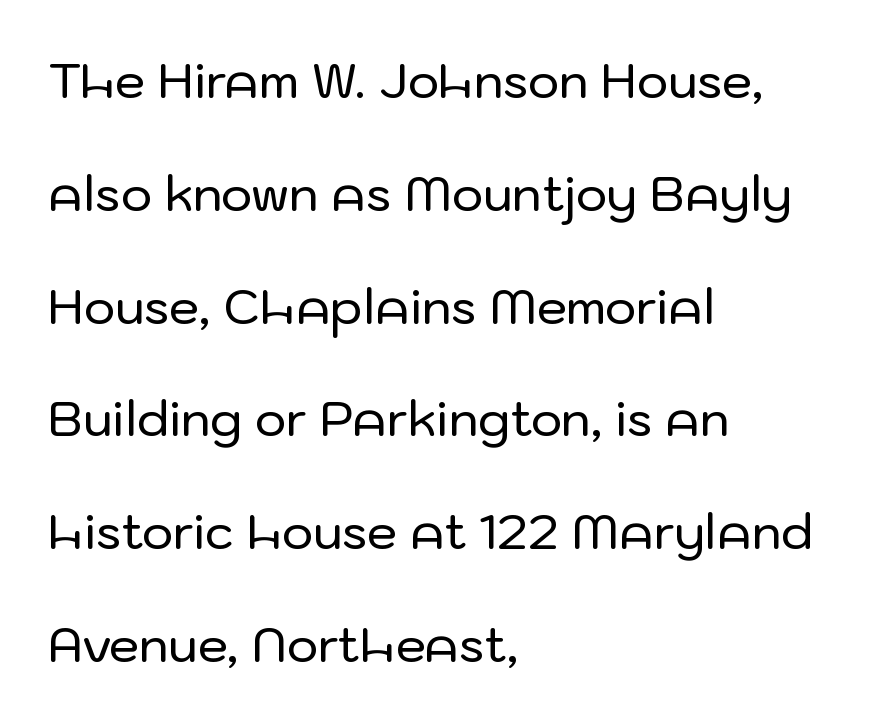
{"serif": "no", "italic": "no", "width": "normal", "stroke_contrast": "low", "x_height": "medium", "monospaced": "no", "underline": "no", "align": "left", "line_spacing": "loose", "line_spacing_ratio": 2.35, "letter_spacing": "normal", "letter_spacing_em": 0.0, "glyph_px": 48}
